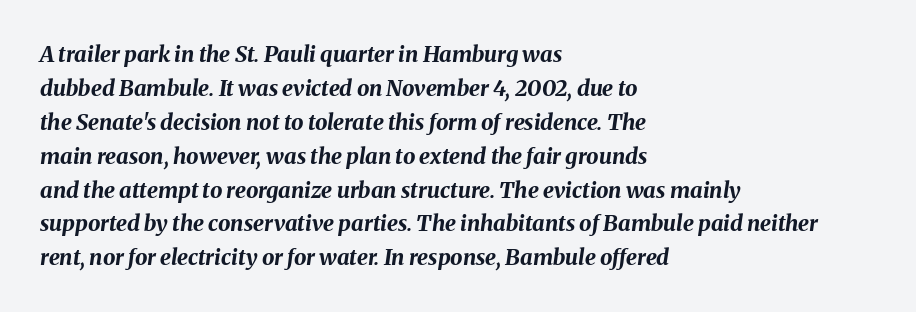
The image shows 22 px bold type, italic (leaning right); set left-aligned, normal line spacing (1.54x), normal letter spacing, not underlined.
